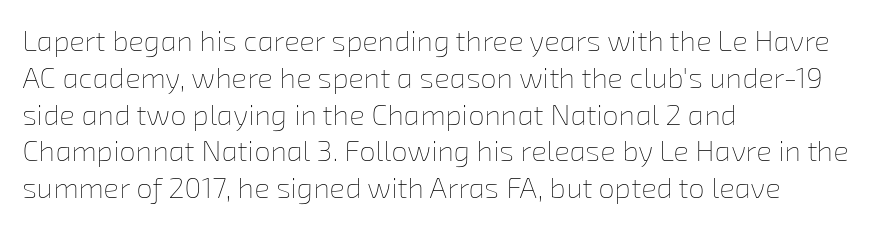
{"bold": "no", "weight": "thin", "width": "normal", "stroke_contrast": "low", "x_height": "medium", "monospaced": "no", "underline": "no", "align": "left", "line_spacing": "normal", "line_spacing_ratio": 1.27, "letter_spacing": "normal", "letter_spacing_em": 0.0, "glyph_px": 29}
